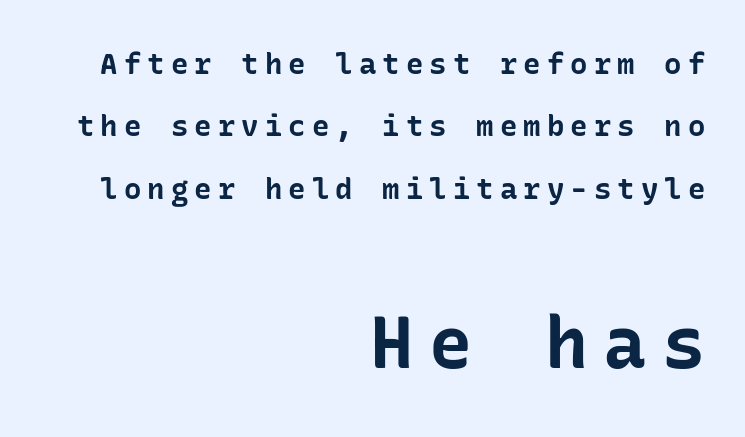
{"serif": "no", "italic": "no", "bold": "yes", "weight": "bold", "width": "normal", "stroke_contrast": "low", "x_height": "medium", "underline": "no", "align": "right", "line_spacing": "loose", "line_spacing_ratio": 2.15, "letter_spacing": "wide", "letter_spacing_em": 0.21, "larger_block": "second", "size_ratio": 2.48, "glyph_px": 72}
